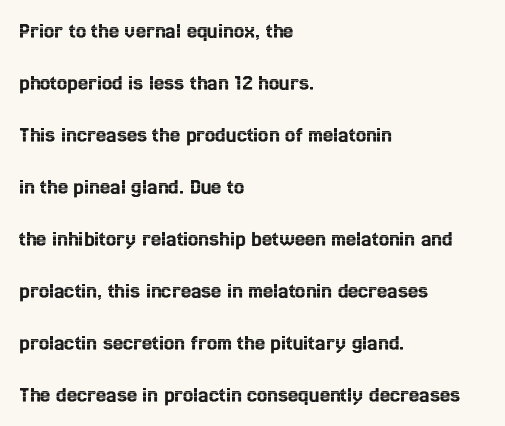
Q: Is the text italic (slanted)? A: No, it is upright.
Q: Is the text underlined? A: No.
Q: How is the paragraph aligned? A: Left-aligned.
Q: Is the spacing between letters normal or unusually wide? A: Normal.
Q: Is the spacing between lines tight, normal or loose? A: Loose.
